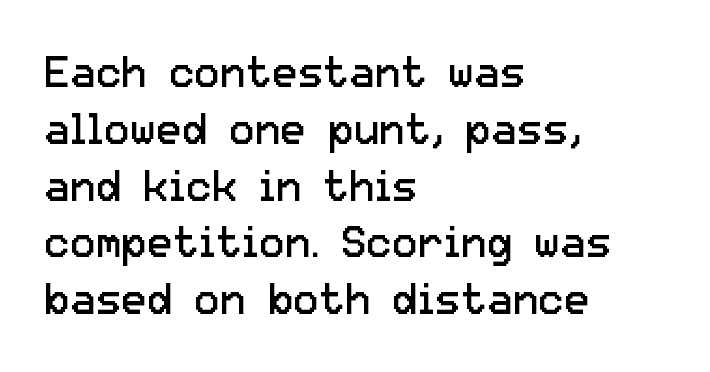
The image shows 43 px regular-weight sans-serif type, upright; set left-aligned, normal line spacing (1.32x), normal letter spacing, not underlined; low stroke contrast and a medium x-height.
